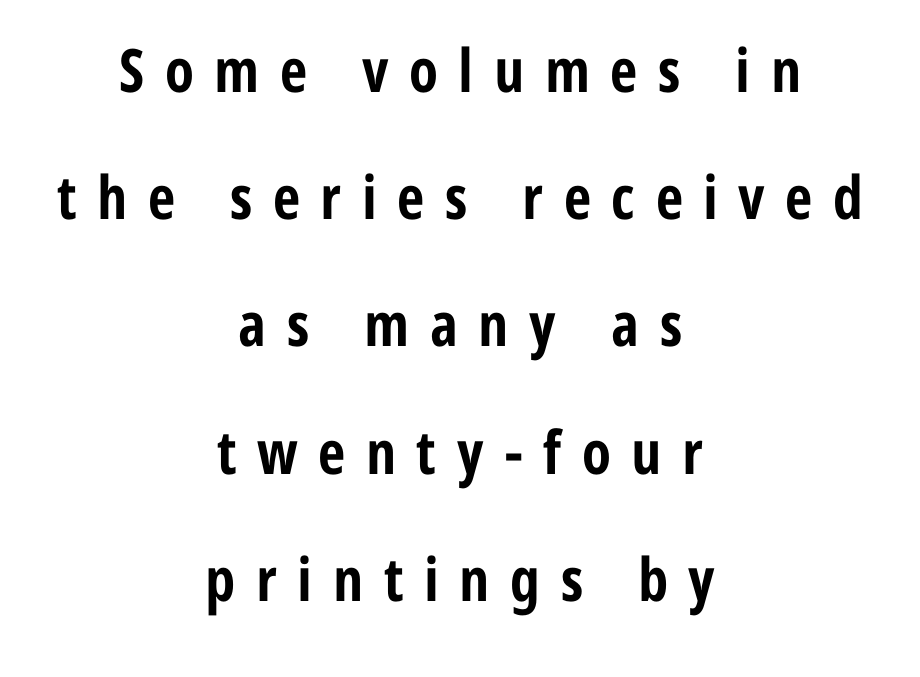
Q: Is the text bold? A: Yes.
Q: Is the text italic (slanted)? A: No, it is upright.
Q: Is the typeface a serif or a sans-serif typeface? A: Sans-serif.
Q: Is the text underlined? A: No.
Q: How is the paragraph aligned? A: Centered.
Q: Is the spacing between letters normal or unusually wide? A: Unusually wide.
Q: Is the spacing between lines tight, normal or loose? A: Loose.
Q: Width (condensed, normal, or wide)? A: Condensed.
Q: Stroke contrast? A: Low.
Q: x-height? A: Medium.
Q: Monospaced? A: No.
